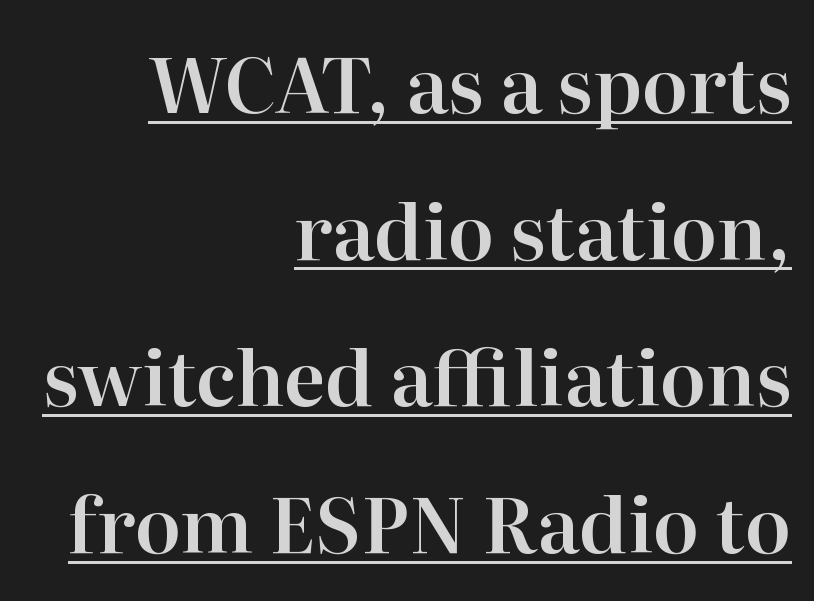
The letters advance in unequal steps, a hallmark of proportional type. Glyph-to-glyph distance matches everyday printed text. Check the space under the baseline: a stroke is drawn there. Where is the straight margin? On the right.
